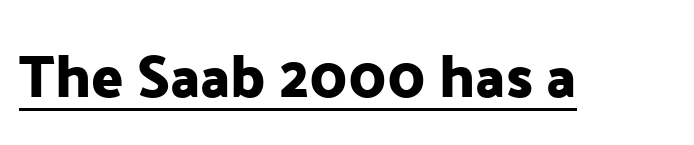
Q: Is the text italic (slanted)? A: No, it is upright.
Q: Is the typeface a serif or a sans-serif typeface? A: Sans-serif.
Q: Is the text underlined? A: Yes.
Q: Is the spacing between letters normal or unusually wide? A: Normal.
Q: Width (condensed, normal, or wide)? A: Normal.
Q: Stroke contrast? A: Low.
Q: x-height? A: Medium.
Q: Monospaced? A: No.
